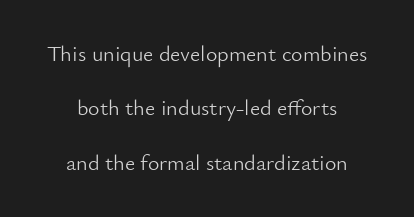
Q: Is the text bold? A: No.
Q: Is the text italic (slanted)? A: No, it is upright.
Q: Is the text underlined? A: No.
Q: How is the paragraph aligned? A: Centered.
Q: Is the spacing between letters normal or unusually wide? A: Normal.
Q: Is the spacing between lines tight, normal or loose? A: Loose.
